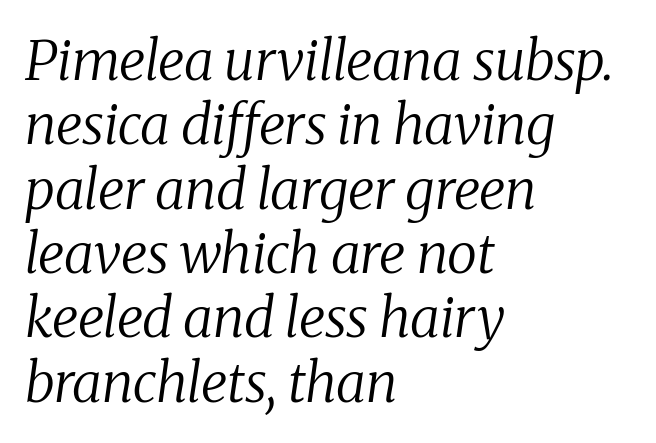
Compared with ordinary roman type, these characters are visibly tilted. These lines keep a tight, regular rhythm from letter to letter. Just letters on the line, the space beneath them empty. Where is the straight margin? On the left. No chunkiness to these letters — they're not bold. You could not count columns in this text — the font is proportionally spaced.
